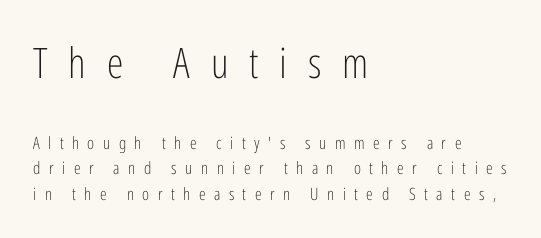
Q: Is the text bold? A: No.
Q: Is the text italic (slanted)? A: No, it is upright.
Q: Is the typeface a serif or a sans-serif typeface? A: Sans-serif.
Q: Is the text underlined? A: No.
Q: How is the paragraph aligned? A: Left-aligned.
Q: Is the spacing between letters normal or unusually wide? A: Unusually wide.
Q: Is the spacing between lines tight, normal or loose? A: Normal.
Q: Which block of text is set in a larger size, the first (top) or the second (bottom)? A: The first (top) one.
Q: Width (condensed, normal, or wide)? A: Condensed.
Q: Stroke contrast? A: Low.
Q: x-height? A: Medium.
Q: Monospaced? A: No.
